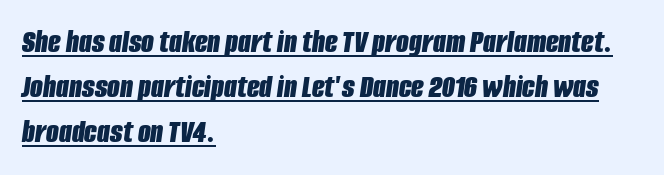
Notice how descenders clear the ascenders below comfortably — that's standard leading. The sample's only ornament is a line tracing under the words. Inter-character spacing is left at the font's built-in metrics. These lines are set flush left with a ragged right edge. The sample has been set heavy, in full bold. You can tell it's italic because the verticals aren't actually vertical.
